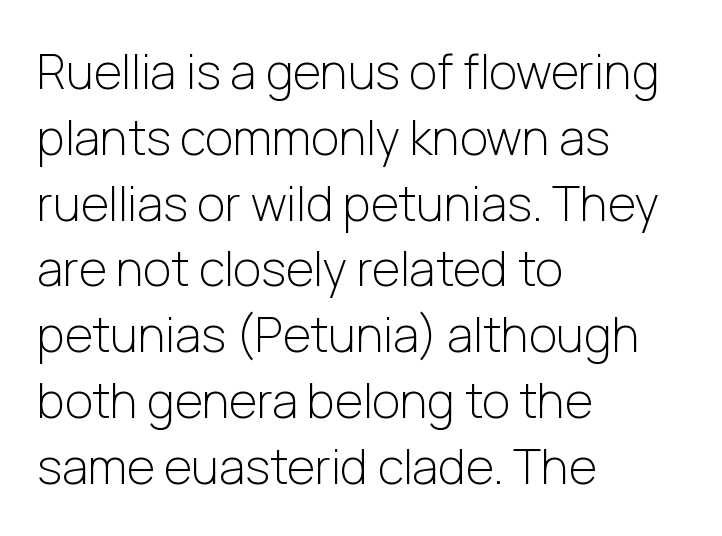
Line beginnings align vertically; line endings do not. The passage shown has conventional tracking throughout. Font category for this specimen: sans-serif. The typography opts for an upright posture over an oblique one.
